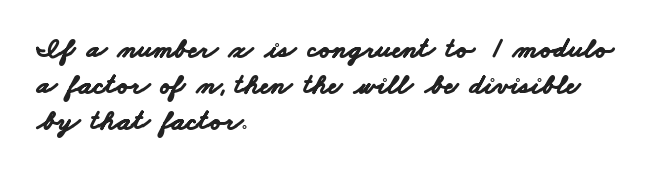
Caption: bold face, heavy strokes. No word sits above an underline. The lines are quadded left. Caption: standard tracking, unaltered. Examine the stroke ends and you'll find no serifs.
